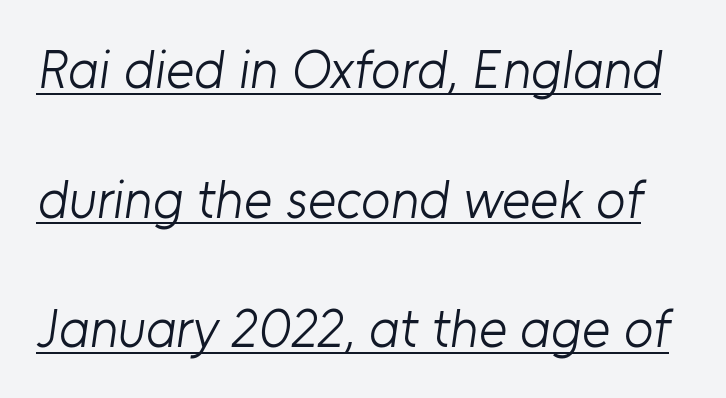
The image shows 54 px light sans-serif type; set loose line spacing (2.4x), normal letter spacing, underlined; low stroke contrast and a medium x-height.
